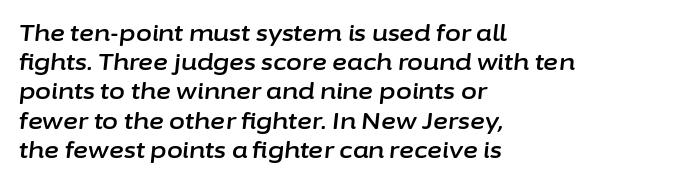
The image shows 23 px text type, italic (leaning right); set left-aligned, normal line spacing (1.27x), normal letter spacing, not underlined.
